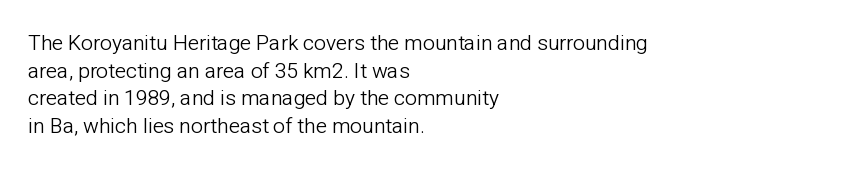
Teacher's note: observe the even left margin — that is flush-left alignment. The line texture is even and compact thanks to regular tracking. The lettering stays uniformly vertical, giving the passage a roman look. The baseline area is clear.
